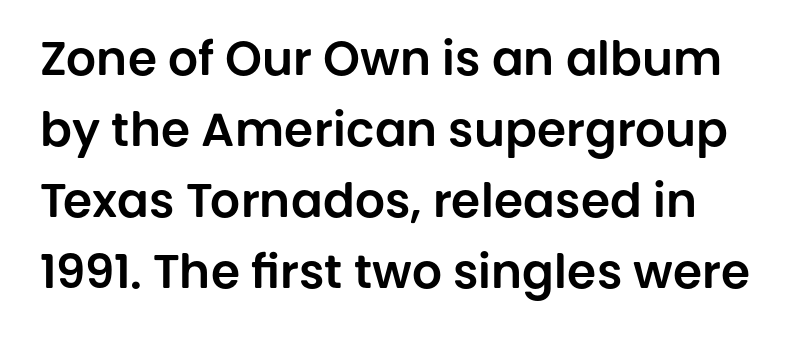
Q: Is the text italic (slanted)? A: No, it is upright.
Q: Is the typeface a serif or a sans-serif typeface? A: Sans-serif.
Q: Is the text underlined? A: No.
Q: Is the spacing between letters normal or unusually wide? A: Normal.
Q: Is the spacing between lines tight, normal or loose? A: Normal.
Q: Width (condensed, normal, or wide)? A: Normal.
Q: Stroke contrast? A: Low.
Q: x-height? A: Large.
Q: Monospaced? A: No.
